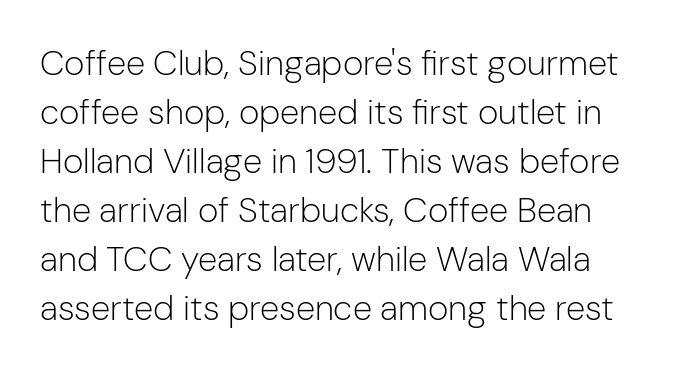
The image shows 35 px light sans-serif type, upright; set left-aligned, normal line spacing (1.4x), normal letter spacing, not underlined; low stroke contrast and a medium x-height.
